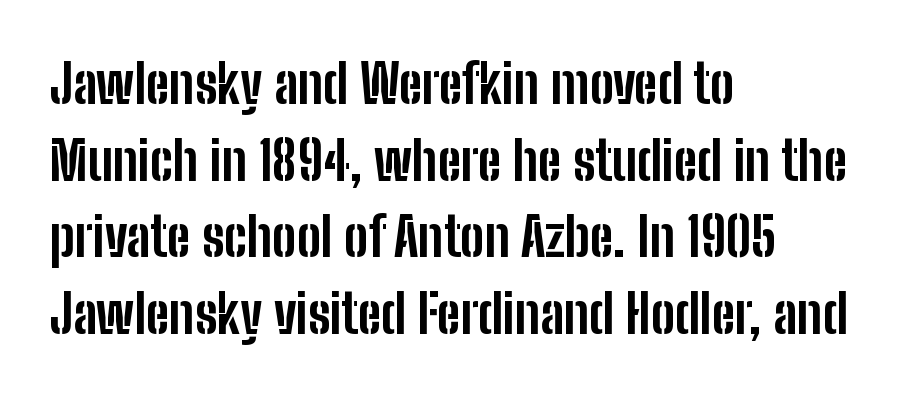
The image shows 54 px bold, condensed sans-serif type, upright; set left-aligned, normal line spacing (1.42x), normal letter spacing, not underlined; low stroke contrast and a medium x-height.
